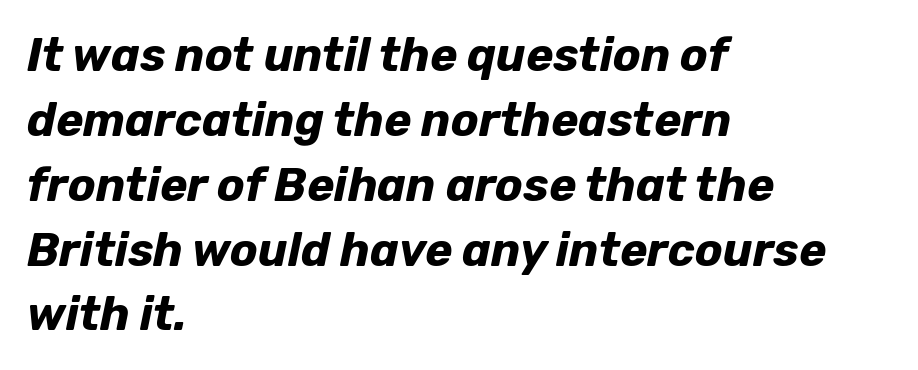
The image shows 46 px bold type, italic (leaning right); set left-aligned, normal line spacing (1.41x), normal letter spacing, not underlined; low stroke contrast and a medium x-height.
